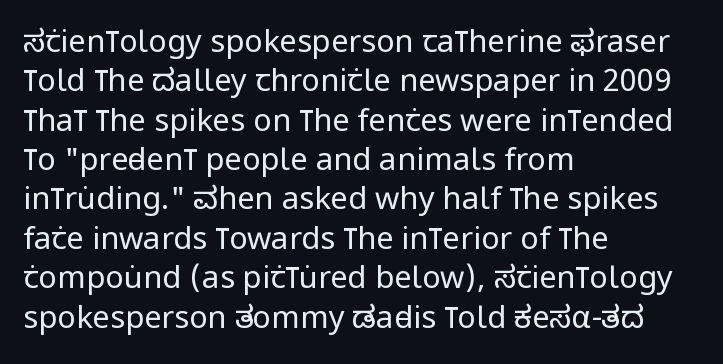
The image shows 31 px regular-weight, condensed sans-serif type, upright; set left-aligned, normal line spacing (1.27x), normal letter spacing, not underlined; low stroke contrast and a large x-height.
